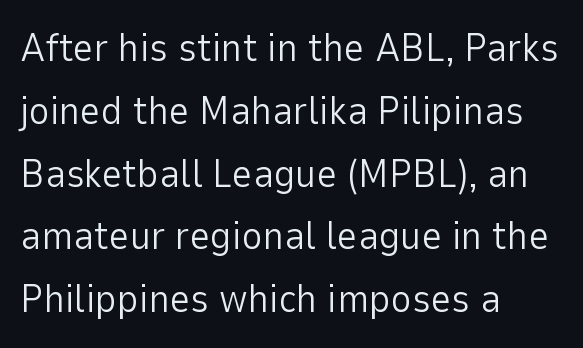
Line spacing here is normal. A clean baseline with only descenders dipping below it. Students, note that the glyphs here touch the page at normal intervals. Heft: none added — not bold. The lettering stays uniformly vertical, giving the passage a roman look.
